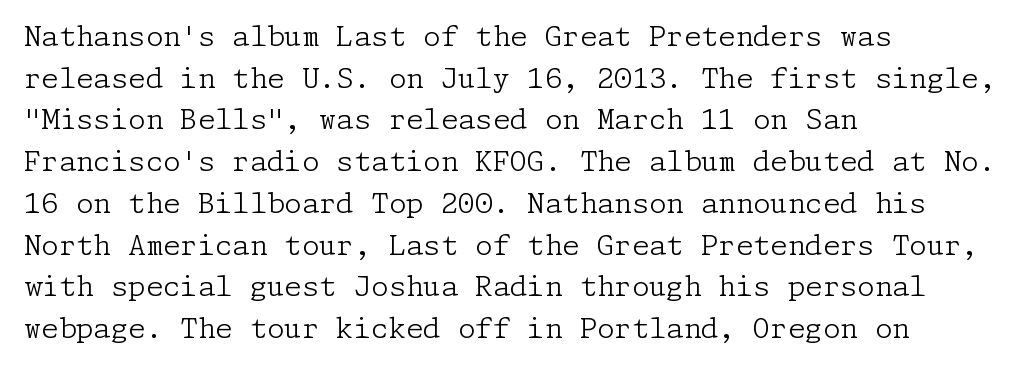
The image shows 28 px light serif type, upright; set left-aligned, normal line spacing (1.49x), normal letter spacing, not underlined; low stroke contrast and a medium x-height.
